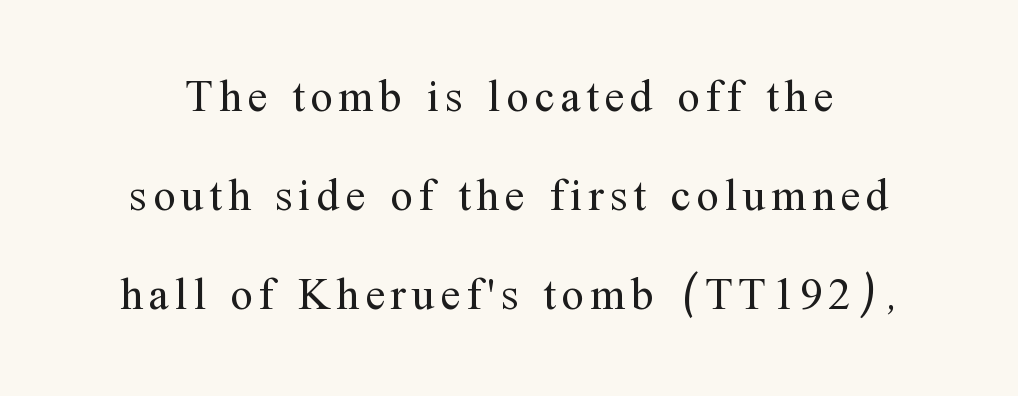
Whoever set this chose breathing room over compactness in the vertical rhythm. Ink coverage per letter is moderate at most. The whitespace from short lines is split evenly between both sides. Underlining? Definitely not there.
